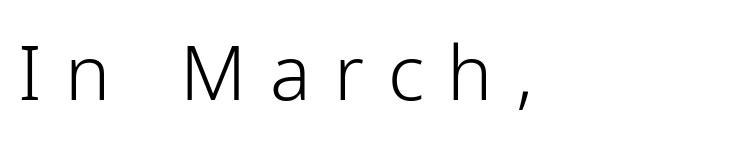
Q: Is the text bold? A: No.
Q: Is the text italic (slanted)? A: No, it is upright.
Q: Is the typeface a serif or a sans-serif typeface? A: Sans-serif.
Q: Is the text underlined? A: No.
Q: How is the paragraph aligned? A: Left-aligned.
Q: Is the spacing between letters normal or unusually wide? A: Unusually wide.
Q: Width (condensed, normal, or wide)? A: Normal.
Q: Stroke contrast? A: Low.
Q: x-height? A: Medium.
Q: Monospaced? A: No.
